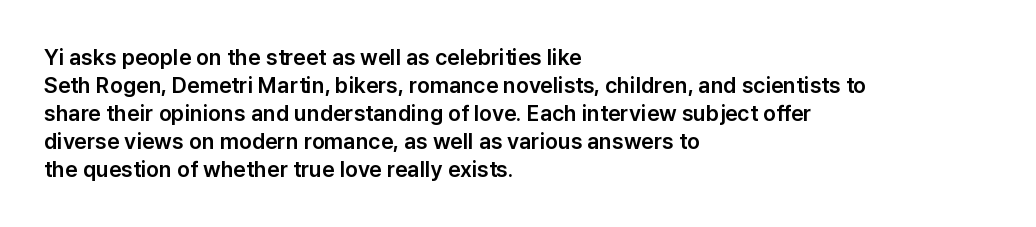
The image shows 22 px text type, upright; set left-aligned, normal line spacing (1.27x), normal letter spacing, not underlined.
